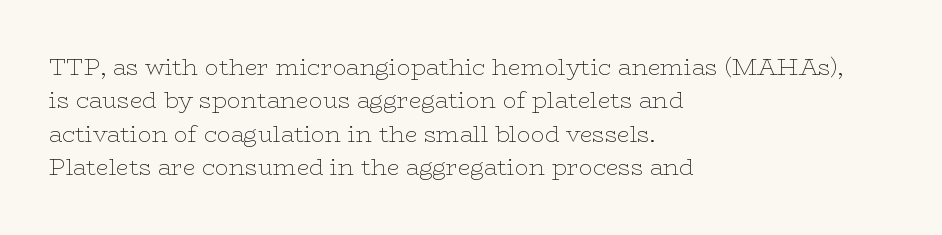
The image shows 23 px text type, upright; set left-aligned, normal line spacing (1.45x), normal letter spacing, not underlined.
